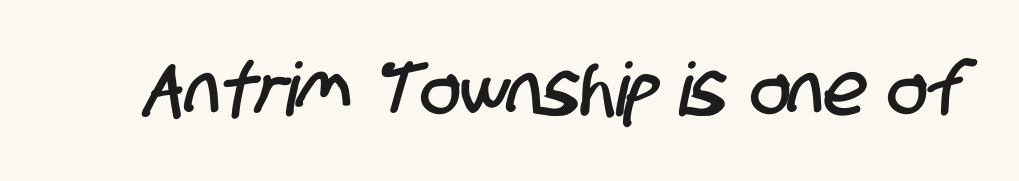
Q: Is the typeface a serif or a sans-serif typeface? A: Sans-serif.
Q: Is the text underlined? A: No.
Q: Is the spacing between letters normal or unusually wide? A: Normal.
Q: Width (condensed, normal, or wide)? A: Condensed.
Q: Stroke contrast? A: Low.
Q: x-height? A: Large.
Q: Monospaced? A: No.
